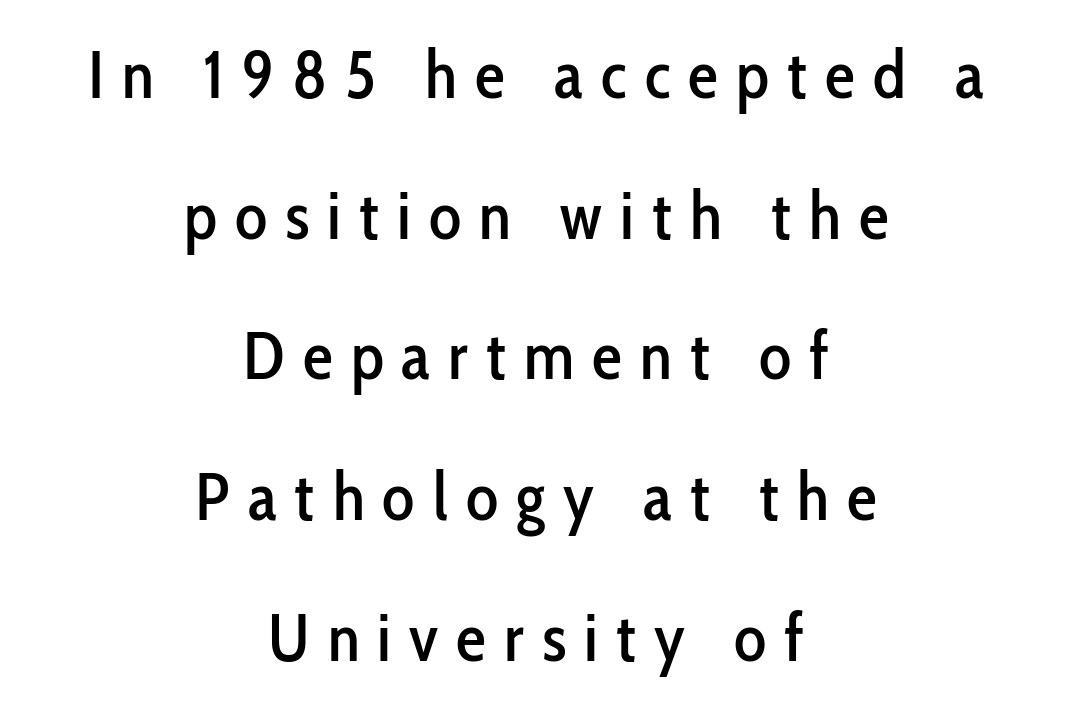
The image shows 67 px condensed sans-serif type, upright; set centered, loose line spacing (2.1x), unusually wide letter spacing (+0.27 em), not underlined; low stroke contrast and a medium x-height.
